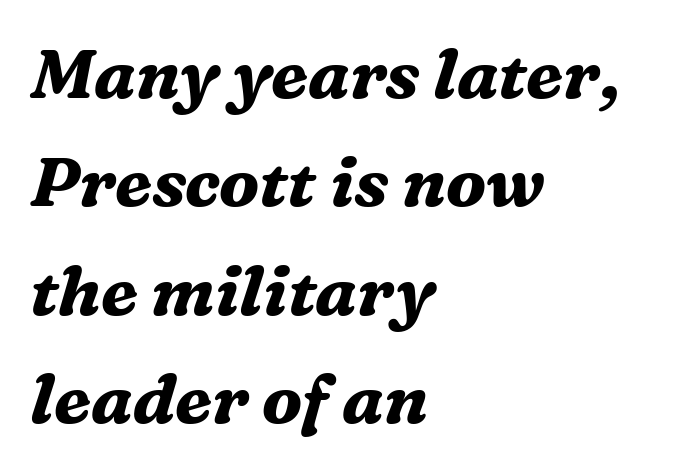
{"serif": "yes", "italic": "yes", "lean": "right", "slant_degrees": 16, "bold": "yes", "weight": "bold", "width": "normal", "stroke_contrast": "medium", "x_height": "medium", "monospaced": "no", "underline": "no", "align": "left", "line_spacing": "normal", "line_spacing_ratio": 1.57, "letter_spacing": "normal", "letter_spacing_em": 0.0, "glyph_px": 69}
